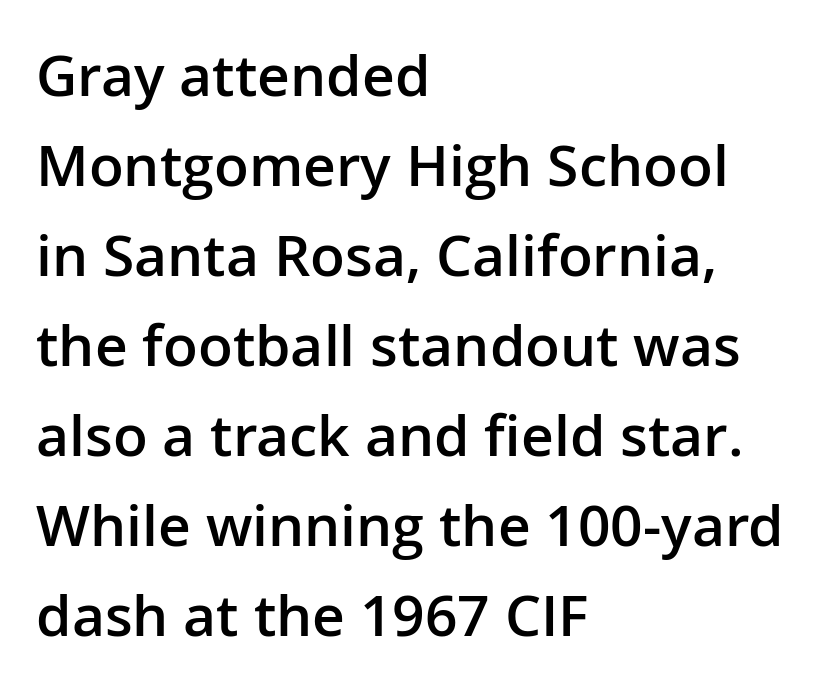
The image shows 57 px semibold sans-serif type, upright; set left-aligned, normal line spacing (1.58x), normal letter spacing, not underlined; low stroke contrast and a medium x-height.
